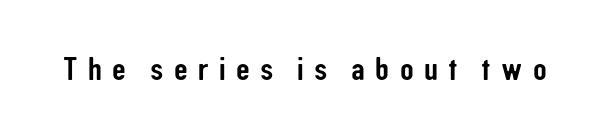
This is sans-serif lettering, the kind often seen on screens and signage. The passage shown has open, widely tracked lettering throughout. Note the varied advance widths — an 'i' is clearly narrower than an 'm'. Rule under the text: the space is simply empty. Every character sits straight up, as roman type does.
